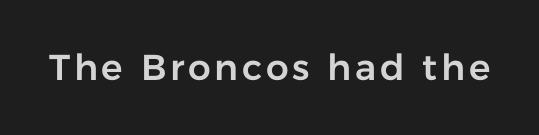
{"serif": "no", "italic": "no", "width": "normal", "stroke_contrast": "low", "x_height": "medium", "monospaced": "no", "underline": "no", "glyph_px": 36}
